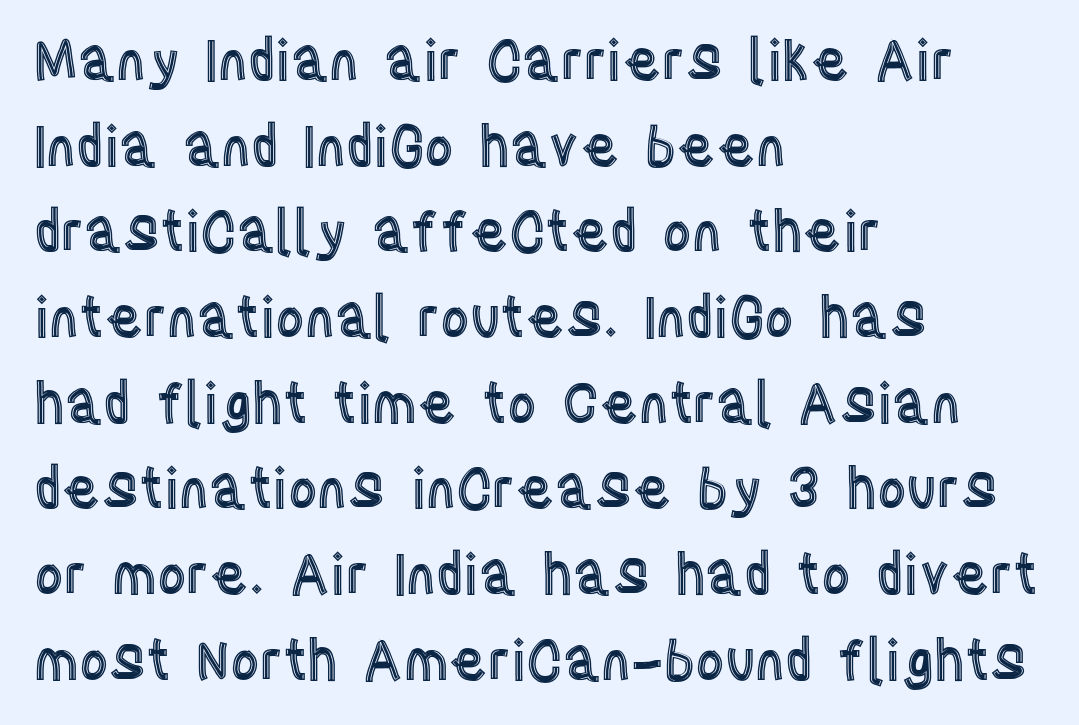
{"italic": "no", "width": "condensed", "x_height": "large", "monospaced": "no", "underline": "no", "align": "left", "line_spacing": "normal", "line_spacing_ratio": 1.53, "letter_spacing": "normal", "letter_spacing_em": 0.0, "glyph_px": 56}
